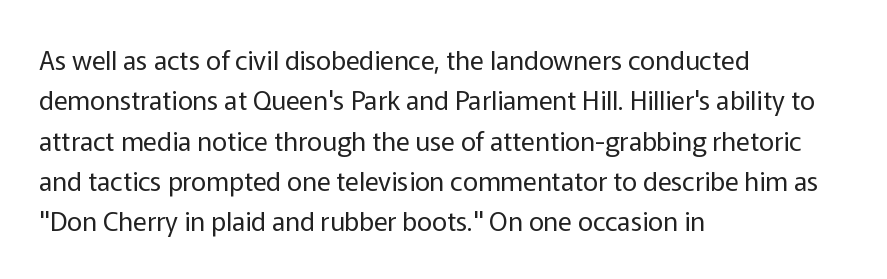
{"italic": "no", "bold": "no", "underline": "no", "align": "left", "line_spacing": "normal", "line_spacing_ratio": 1.55, "letter_spacing": "normal", "letter_spacing_em": 0.0, "glyph_px": 26}
